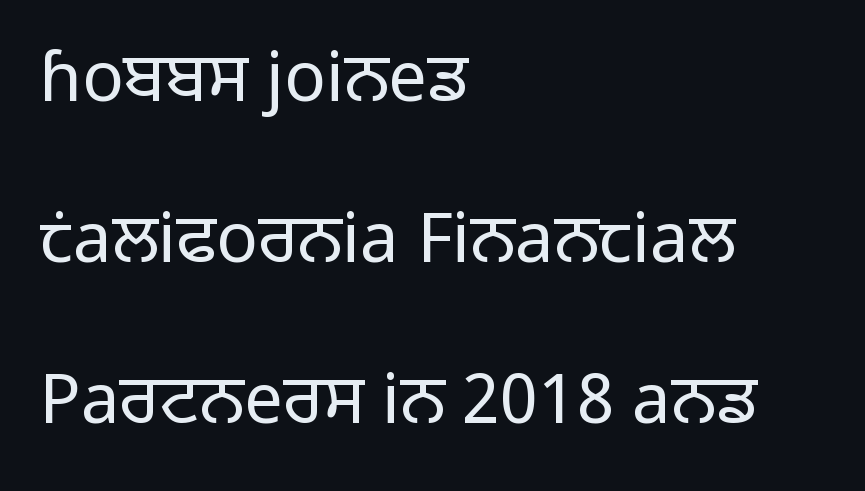
The image shows 69 px light sans-serif type, upright; set left-aligned, loose line spacing (2.33x), normal letter spacing, not underlined; low stroke contrast and a medium x-height.
